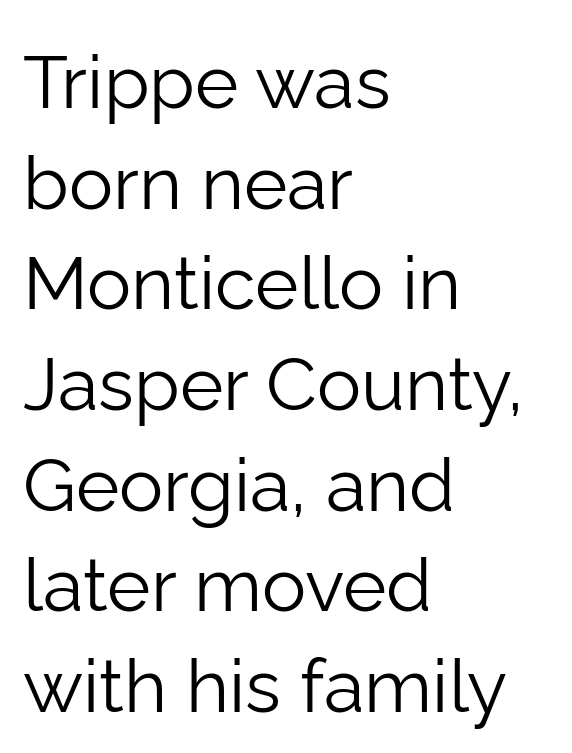
The image shows 74 px light sans-serif type, upright; set left-aligned, normal line spacing (1.36x), normal letter spacing, not underlined; low stroke contrast and a medium x-height.
